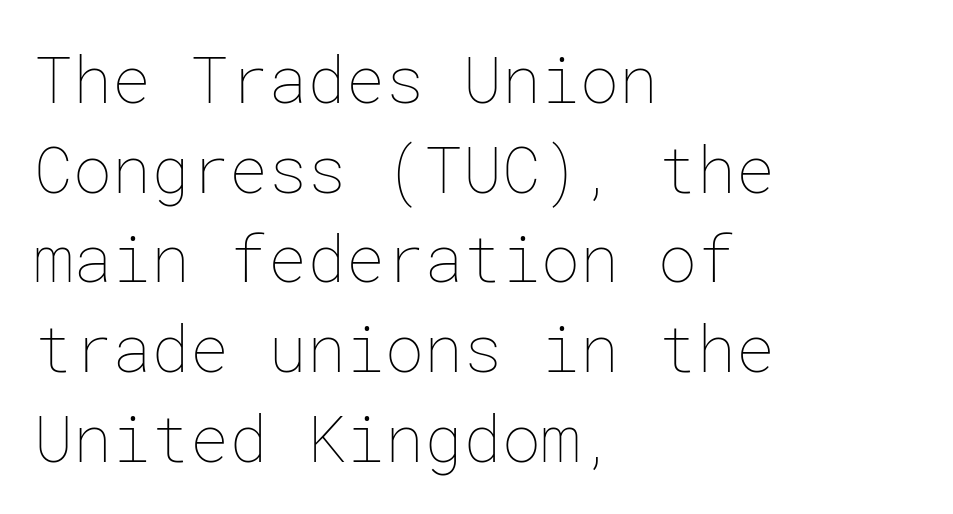
{"italic": "no", "bold": "no", "weight": "thin", "width": "normal", "stroke_contrast": "low", "x_height": "medium", "underline": "no", "align": "left", "line_spacing": "normal", "line_spacing_ratio": 1.38, "letter_spacing": "normal", "letter_spacing_em": 0.0, "glyph_px": 65}
